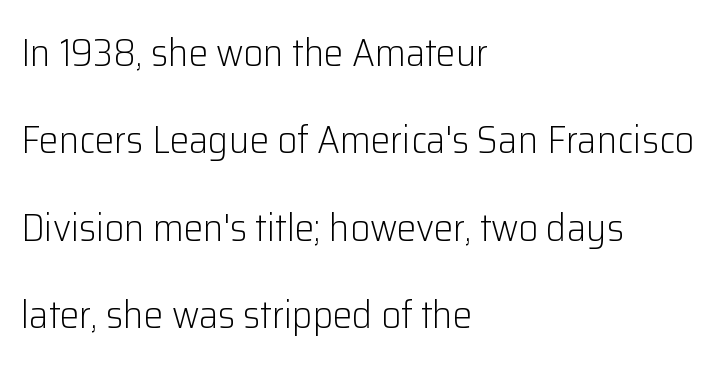
{"serif": "no", "italic": "no", "bold": "no", "weight": "light", "width": "normal", "stroke_contrast": "low", "x_height": "medium", "monospaced": "no", "underline": "no", "align": "left", "line_spacing": "loose", "line_spacing_ratio": 2.24, "letter_spacing": "normal", "letter_spacing_em": 0.0, "glyph_px": 39}
